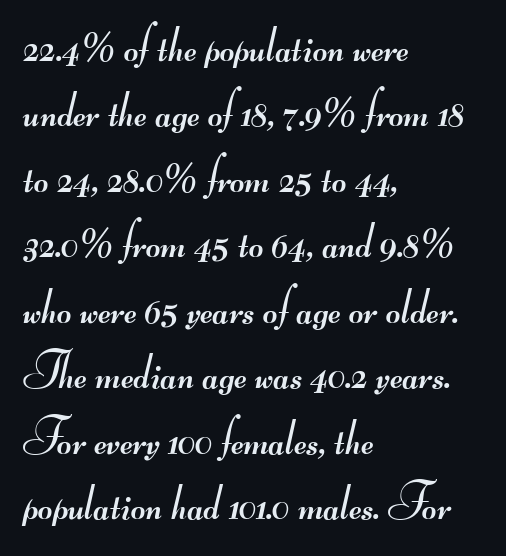
Q: Is the text bold? A: No.
Q: Is the typeface a serif or a sans-serif typeface? A: Sans-serif.
Q: Is the text underlined? A: No.
Q: How is the paragraph aligned? A: Left-aligned.
Q: Is the spacing between letters normal or unusually wide? A: Normal.
Q: Is the spacing between lines tight, normal or loose? A: Normal.
Q: Width (condensed, normal, or wide)? A: Wide.
Q: Stroke contrast? A: Medium.
Q: Monospaced? A: No.
